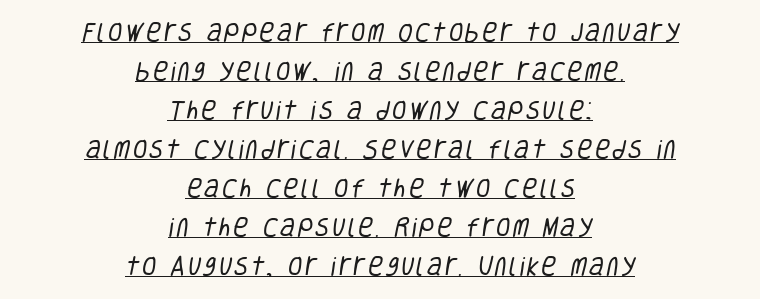
The image shows 21 px text type; set centered, line spacing 1.86x, underlined.
